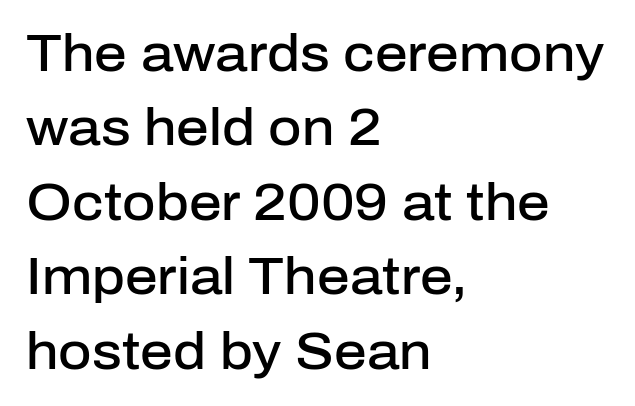
Look at the bottom of the vertical strokes: they stop flat, with no serifs. Proportional: the letters do not fall into vertical columns. Designer's note — italics off, roman on. These lines stack with their left ends in a neat column. The sample has been set in demibold, a notch under bold.
